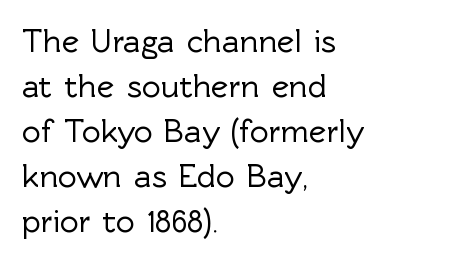
{"serif": "no", "italic": "no", "width": "normal", "x_height": "medium", "monospaced": "no", "underline": "no", "align": "left", "line_spacing": "normal", "line_spacing_ratio": 1.36, "letter_spacing": "normal", "letter_spacing_em": 0.0, "glyph_px": 33}
